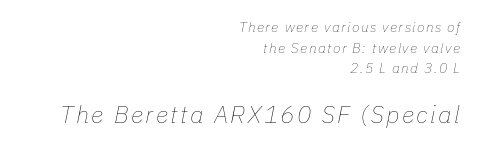
Q: Is the text bold? A: No.
Q: Is the text italic (slanted)? A: Yes, it leans right by about 11 degrees.
Q: Is the text underlined? A: No.
Q: How is the paragraph aligned? A: Right-aligned.
Q: Is the spacing between lines tight, normal or loose? A: Normal.
Q: Which block of text is set in a larger size, the first (top) or the second (bottom)? A: The second (bottom) one.
